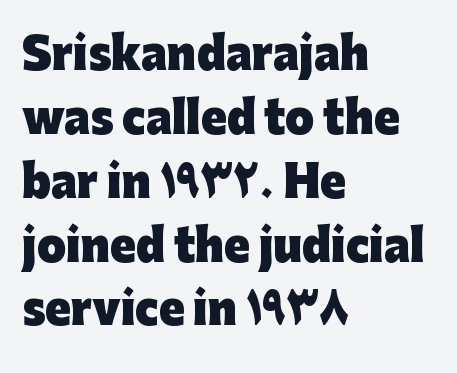
Q: Is the text bold? A: Yes.
Q: Is the text italic (slanted)? A: No, it is upright.
Q: Is the typeface a serif or a sans-serif typeface? A: Sans-serif.
Q: Is the text underlined? A: No.
Q: How is the paragraph aligned? A: Left-aligned.
Q: Is the spacing between letters normal or unusually wide? A: Normal.
Q: Is the spacing between lines tight, normal or loose? A: Normal.
Q: Width (condensed, normal, or wide)? A: Normal.
Q: Stroke contrast? A: Low.
Q: x-height? A: Medium.
Q: Monospaced? A: No.
